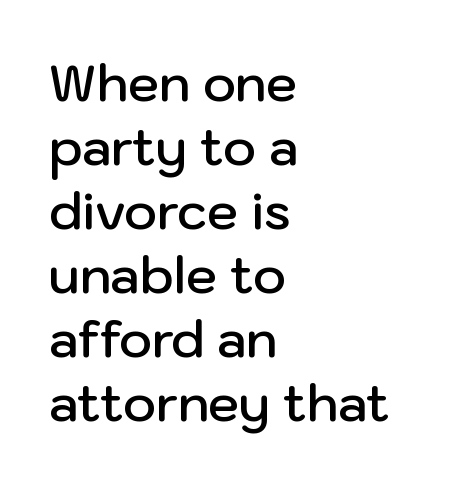
The image shows 50 px semibold sans-serif type, upright; set left-aligned, normal line spacing (1.28x), normal letter spacing, not underlined; low stroke contrast and a medium x-height.
